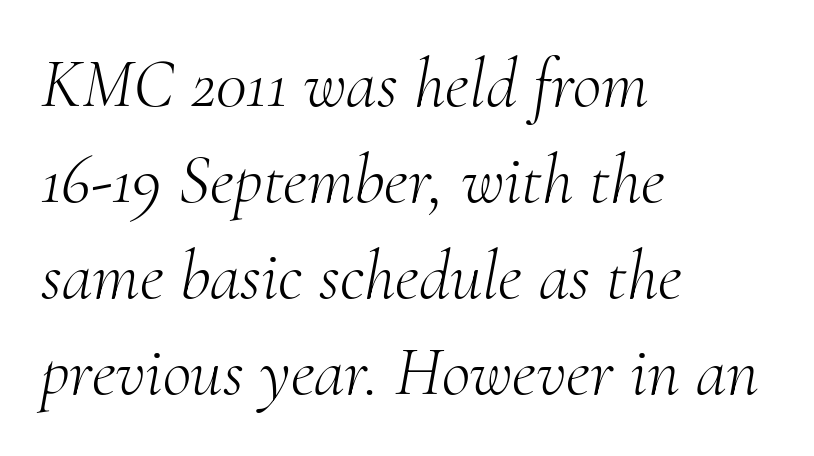
{"serif": "yes", "italic": "yes", "lean": "right", "slant_degrees": 10, "bold": "no", "weight": "light", "width": "normal", "stroke_contrast": "medium", "x_height": "small", "monospaced": "no", "underline": "no", "align": "left", "line_spacing": "normal", "line_spacing_ratio": 1.37, "letter_spacing": "normal", "letter_spacing_em": 0.0, "glyph_px": 70}
